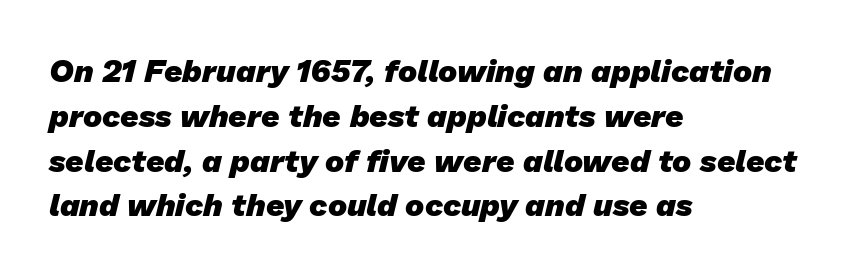
The letters sit at their default tracking, neither squeezed nor spread. Casual observation: everything's shoved over to the left. Each new line begins a customary step beneath the previous one. The specimen omits any rule beneath the text block's lines. Heavy, bold letterforms. Note the varied advance widths — an 'i' is clearly narrower than an 'm'.
